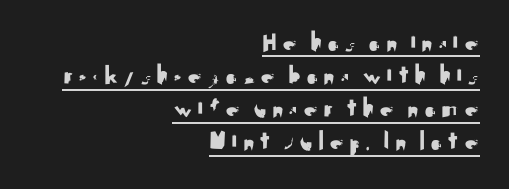
The image shows 28 px sans-serif type, upright; set right-aligned, line spacing 1.18x, underlined; medium stroke contrast and a small x-height.
